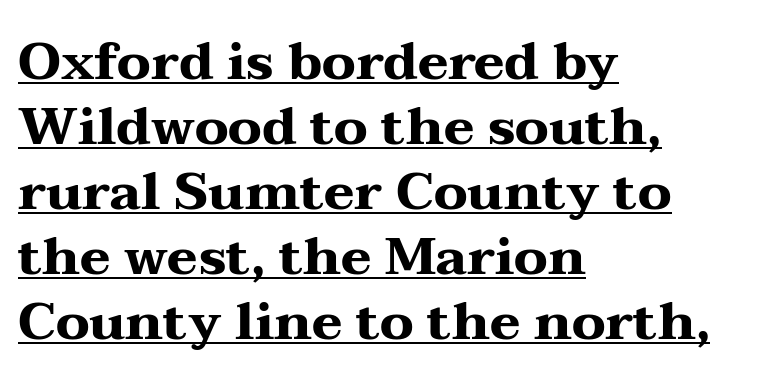
Regarding serifs, this sample has them. Horizontal alignment here is leftward, the default for most running prose. The rendering keeps characters at their native spacing. Leading matches the norm, producing a regular column. These lines are rendered in a variable-pitch font.
